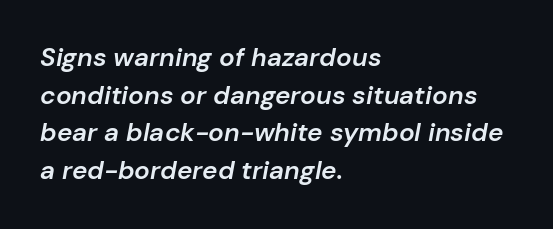
Q: Is the text bold? A: Semi-bold.
Q: Is the text italic (slanted)? A: Yes, it leans right by about 10 degrees.
Q: Is the text underlined? A: No.
Q: How is the paragraph aligned? A: Left-aligned.
Q: Is the spacing between letters normal or unusually wide? A: Normal.
Q: Is the spacing between lines tight, normal or loose? A: Normal.
